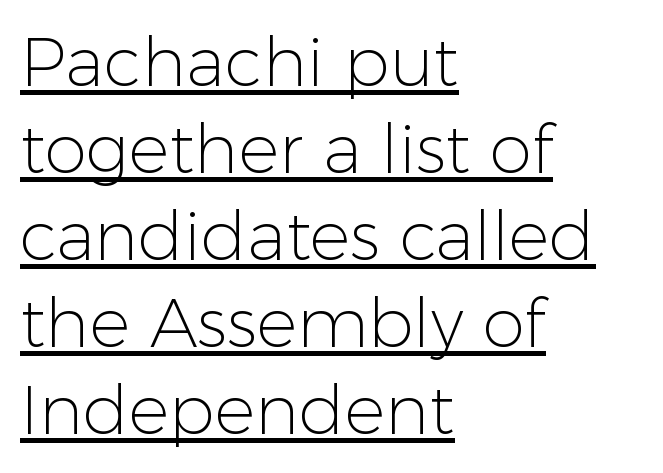
Somebody hit Ctrl+U on this one — the words are underlined. Honestly, the row spacing looks completely unremarkable. Words appear dense and cohesive because spacing is normal. This is sans-serif lettering, the kind often seen on screens and signage.
